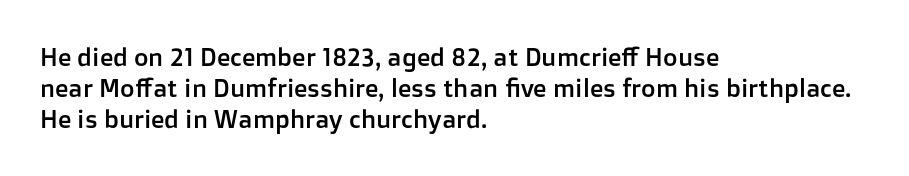
{"italic": "no", "underline": "no", "align": "left", "line_spacing": "normal", "line_spacing_ratio": 1.25, "letter_spacing": "normal", "letter_spacing_em": 0.0, "glyph_px": 25}
